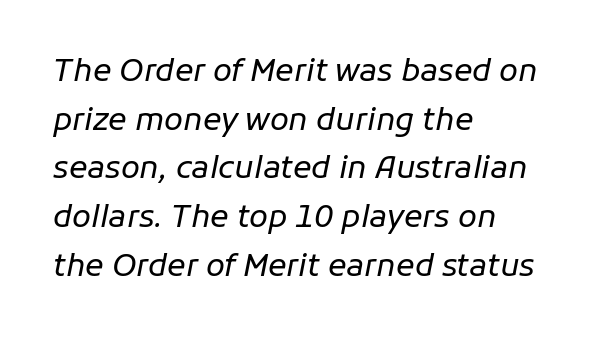
The font's italic variant was chosen for this text. No letter is thick-stroked: the sample isn't bold. A typesetter would call this zero additional tracking. Think of a printed novel: that variable character pitch is what you see here. Unmarked baselines from the first word to the last.
